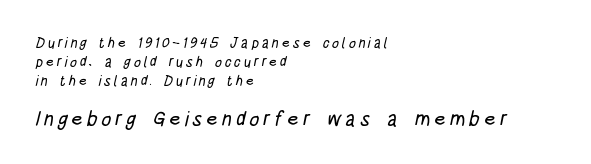
Q: Is the text underlined? A: No.
Q: How is the paragraph aligned? A: Left-aligned.
Q: Is the spacing between lines tight, normal or loose? A: Normal.
Q: Which block of text is set in a larger size, the first (top) or the second (bottom)? A: The second (bottom) one.
